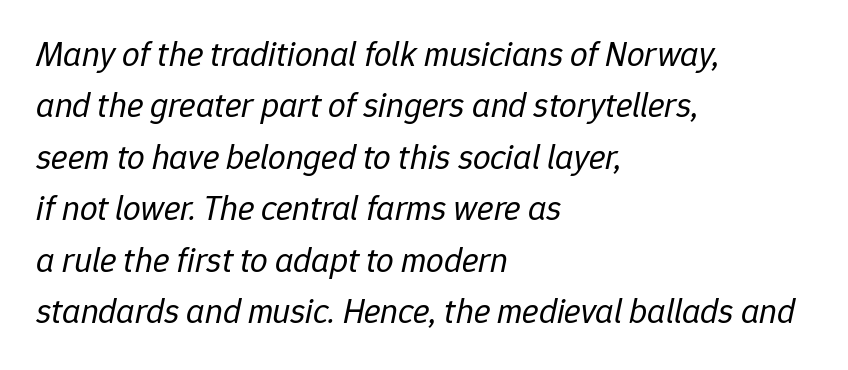
{"italic": "yes", "lean": "right", "slant_degrees": 12, "bold": "no", "weight": "regular", "width": "normal", "stroke_contrast": "low", "x_height": "medium", "monospaced": "no", "underline": "no", "align": "left", "line_spacing": "normal", "line_spacing_ratio": 1.47, "letter_spacing": "normal", "letter_spacing_em": 0.0, "glyph_px": 35}
